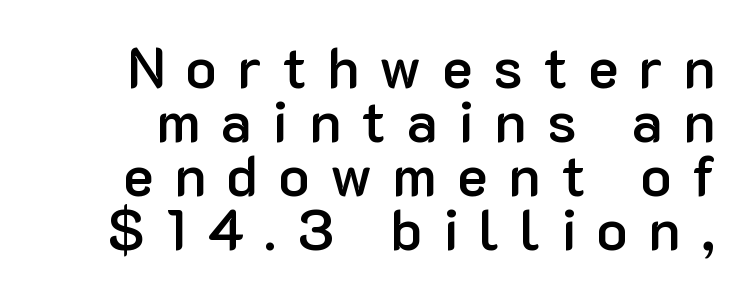
Posture: upright roman. The face used here is proportionally spaced, like ordinary book or web type. Line spacing here is tight. The designer went with a sans here, leaving each stem footless.
